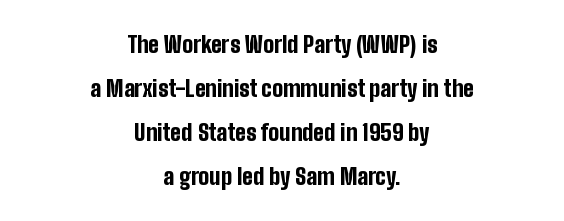
Q: Is the text bold? A: Yes.
Q: Is the text italic (slanted)? A: No, it is upright.
Q: Is the text underlined? A: No.
Q: How is the paragraph aligned? A: Centered.
Q: Is the spacing between letters normal or unusually wide? A: Normal.
Q: Is the spacing between lines tight, normal or loose? A: Loose.
